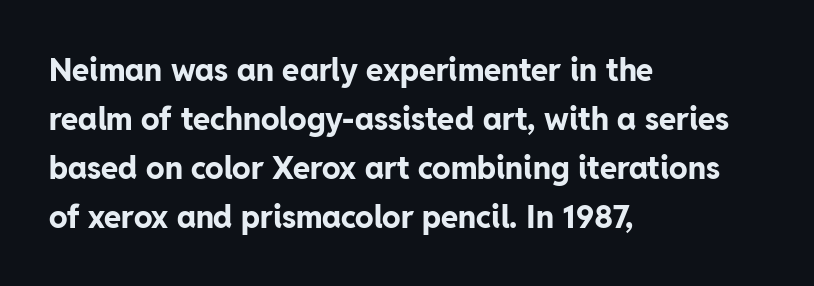
{"serif": "no", "italic": "no", "bold": "yes", "weight": "bold", "width": "normal", "stroke_contrast": "low", "x_height": "medium", "monospaced": "no", "underline": "no", "align": "left", "line_spacing": "normal", "line_spacing_ratio": 1.58, "letter_spacing": "normal", "letter_spacing_em": 0.0, "glyph_px": 31}
